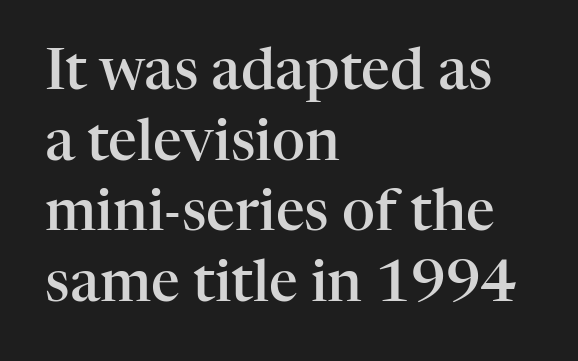
A typesetter would call this zero additional tracking. This sample has the flowing, uneven cadence of proportional lettering. A fair bit of extra ink — the face is semibold, not bold. The letters stand upright; this is a roman face. Type style note: has serifs. This sample is left-justified, so line endings fall wherever the words run out.
